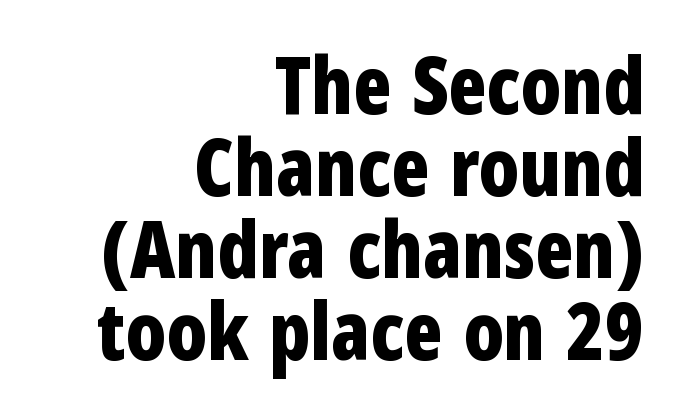
The glyphs are unaccompanied by any horizontal stroke below them. Rendered with straight, roman letterforms. Grotesque or geometric, the face here clearly has no serifs. Very little white space separates one row of letters from the next. Do the characters align in a grid? No, the font is proportional.
